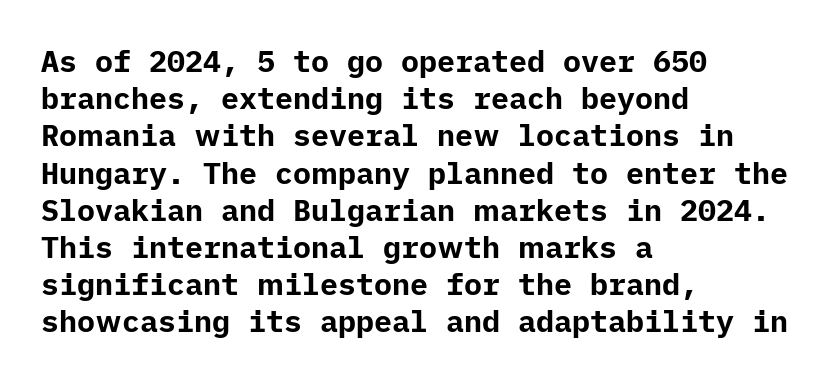
The lines are quadded left. Any mark beneath the type? The region is blank. Do the letters lean? They stand straight. Serifs: no, the terminals of the letterforms are clean.
